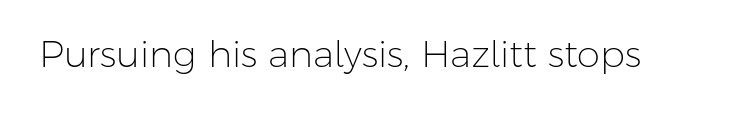
The image shows 37 px light sans-serif type, upright; set normal letter spacing, not underlined; low stroke contrast and a medium x-height.
